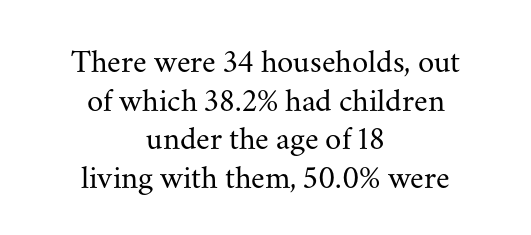
The image shows 33 px regular-weight serif type, upright; set centered, line spacing 1.17x, normal letter spacing, not underlined; medium stroke contrast and a small x-height.
